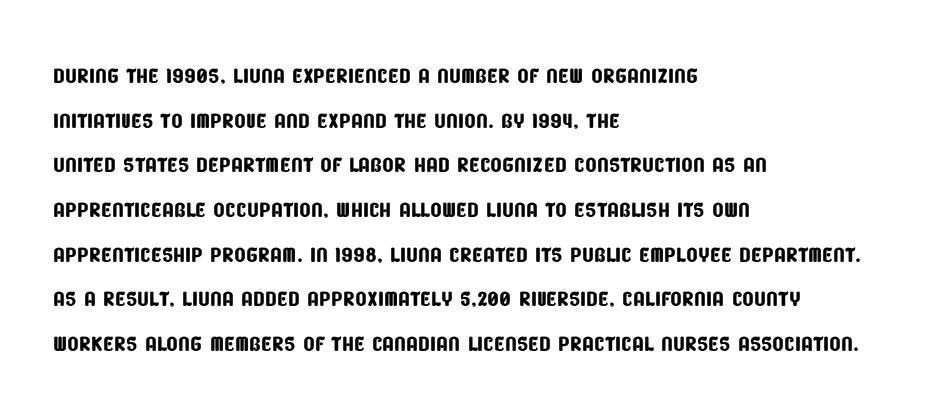
Spacing between characters is what you'd get straight out of the box. Underline: absent. The setting favours the left margin, as ordinary paragraphs usually do. Observe the absence of serifs on each vertical stroke in this sample. A normal amount of white space separates one row of letters from the next.
